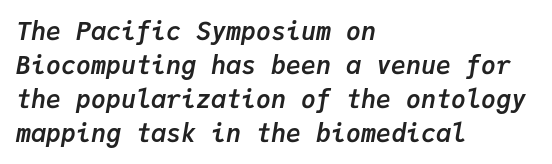
The image shows 25 px bold type, italic (leaning right); set left-aligned, normal line spacing (1.36x), normal letter spacing, not underlined.
